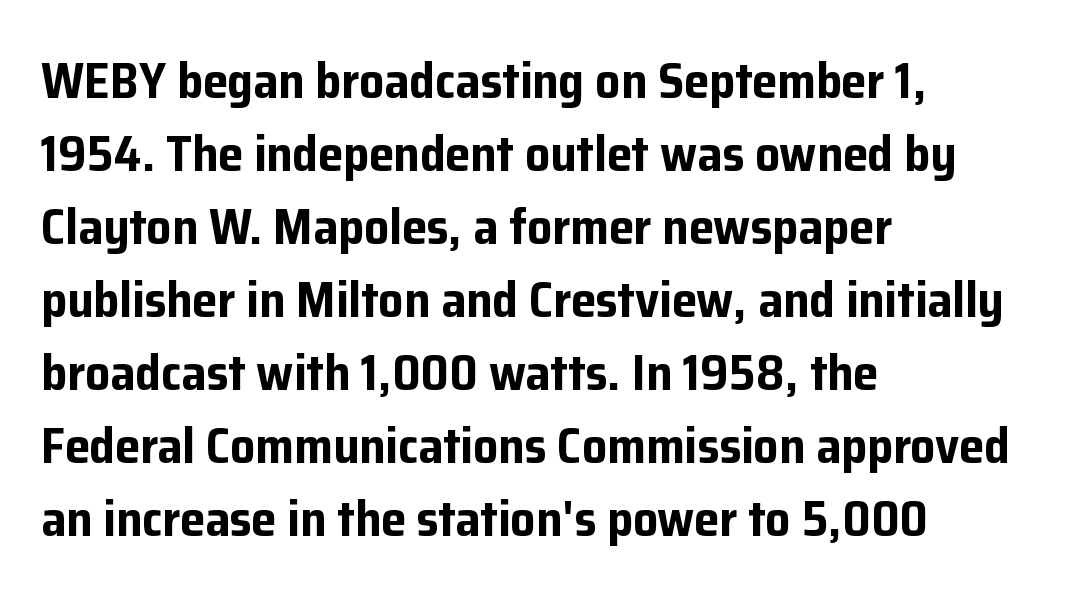
The image shows 50 px bold sans-serif type, upright; set left-aligned, normal line spacing (1.46x), normal letter spacing, not underlined; low stroke contrast and a medium x-height.
